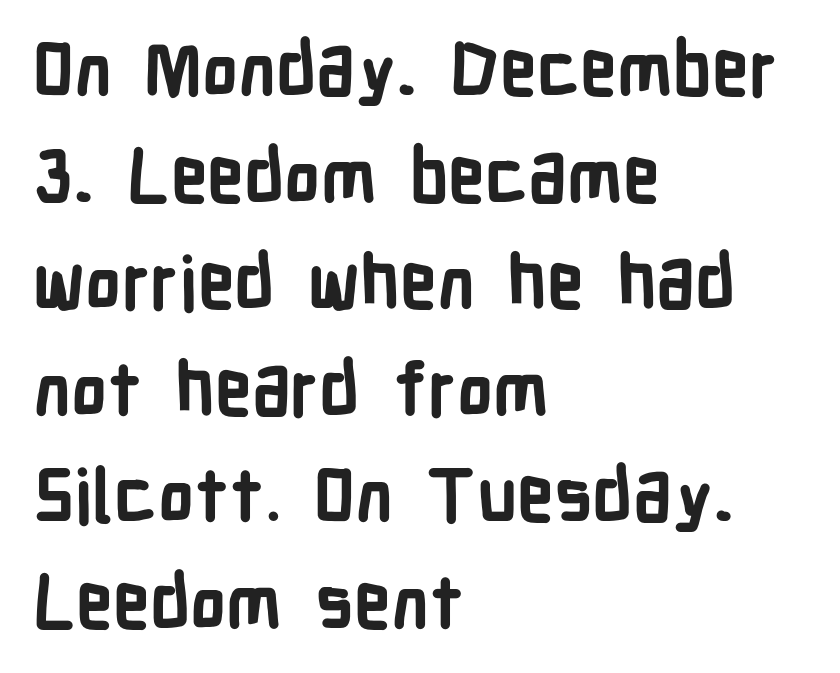
Each letter keeps its own natural width here, so spacing adapts to shape. If you drew a line through each stem, it would be perfectly vertical. Words appear dense and cohesive because spacing is normal. Leading: standard.
